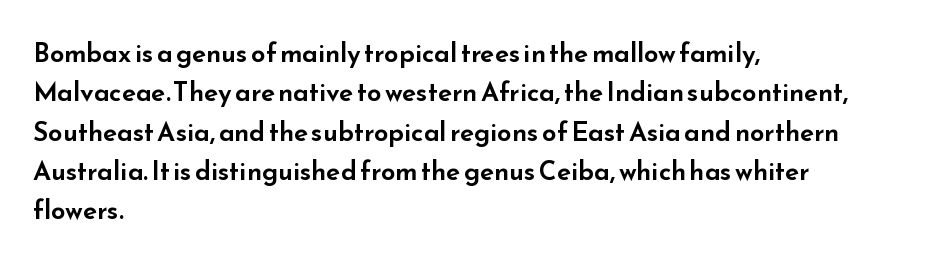
{"italic": "no", "underline": "no", "align": "left", "line_spacing": "normal", "line_spacing_ratio": 1.51, "letter_spacing": "normal", "letter_spacing_em": 0.0, "glyph_px": 26}
